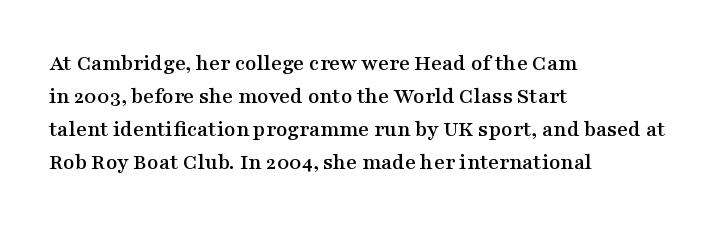
The image shows 23 px text type, upright; set left-aligned, normal line spacing (1.43x), normal letter spacing, not underlined.
